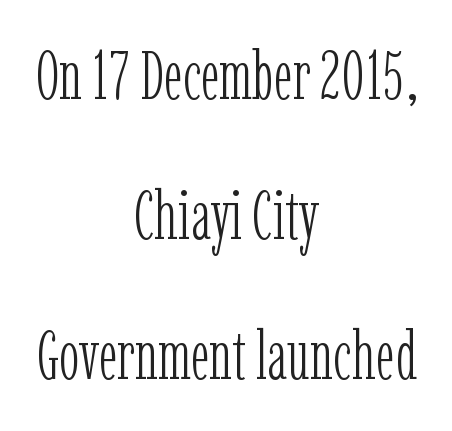
Q: Is the text bold? A: No.
Q: Is the text italic (slanted)? A: No, it is upright.
Q: Is the typeface a serif or a sans-serif typeface? A: Serif.
Q: Is the text underlined? A: No.
Q: How is the paragraph aligned? A: Centered.
Q: Is the spacing between letters normal or unusually wide? A: Normal.
Q: Is the spacing between lines tight, normal or loose? A: Loose.
Q: Width (condensed, normal, or wide)? A: Condensed.
Q: Stroke contrast? A: Low.
Q: x-height? A: Medium.
Q: Monospaced? A: No.
